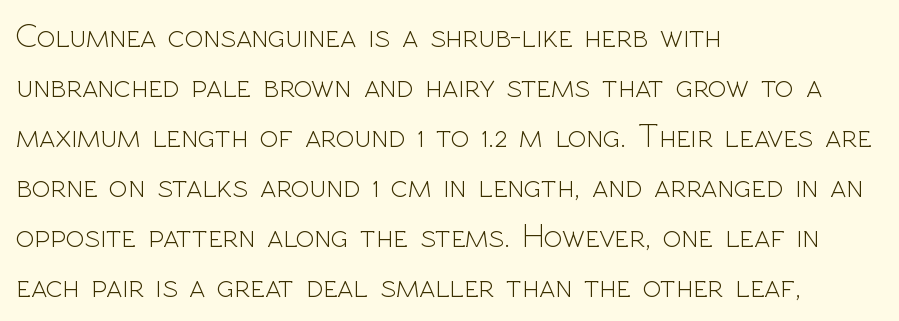
Glance below the letters and you will spot only blank space. Between one letter and the next there's only the usual sliver of space. Posture: upright roman. Counters stay open thanks to moderate or lighter strokes.
